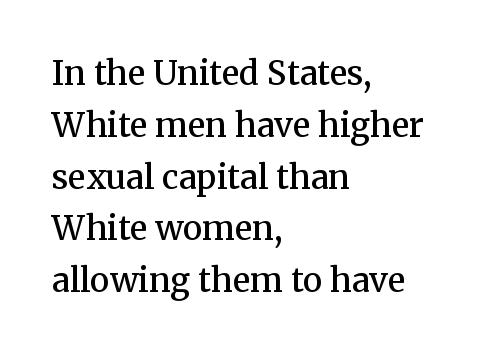
Honestly, the row spacing looks completely unremarkable. This sample uses plain, unmodified letter spacing. Here the designer chose a conventional face with non-uniform glyph widths. The setting favours the left margin, as ordinary paragraphs usually do.
